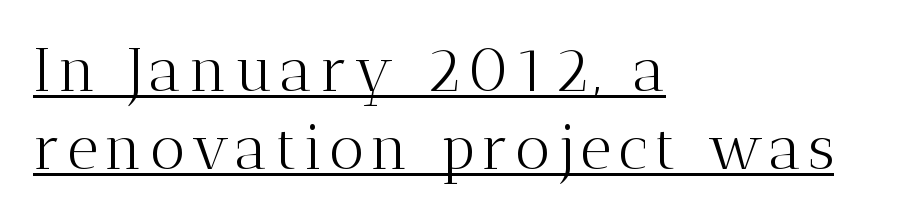
The image shows 61 px light serif type, upright; set left-aligned, normal line spacing (1.28x), underlined; medium stroke contrast and a medium x-height.
